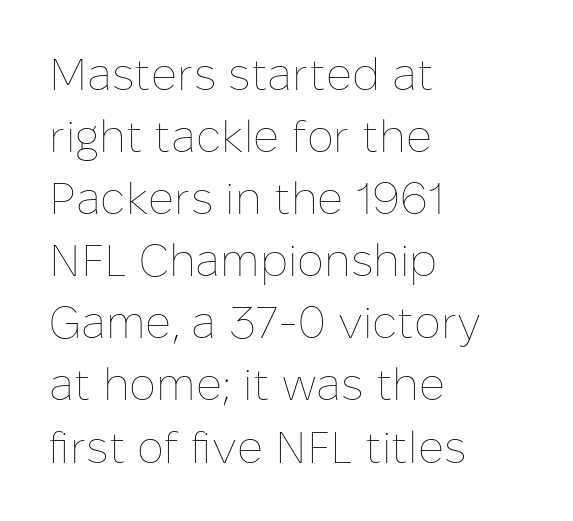
Q: Is the text bold? A: No.
Q: Is the text italic (slanted)? A: No, it is upright.
Q: Is the text underlined? A: No.
Q: How is the paragraph aligned? A: Left-aligned.
Q: Is the spacing between letters normal or unusually wide? A: Normal.
Q: Is the spacing between lines tight, normal or loose? A: Normal.
Q: Width (condensed, normal, or wide)? A: Normal.
Q: Stroke contrast? A: Low.
Q: x-height? A: Medium.
Q: Monospaced? A: No.
